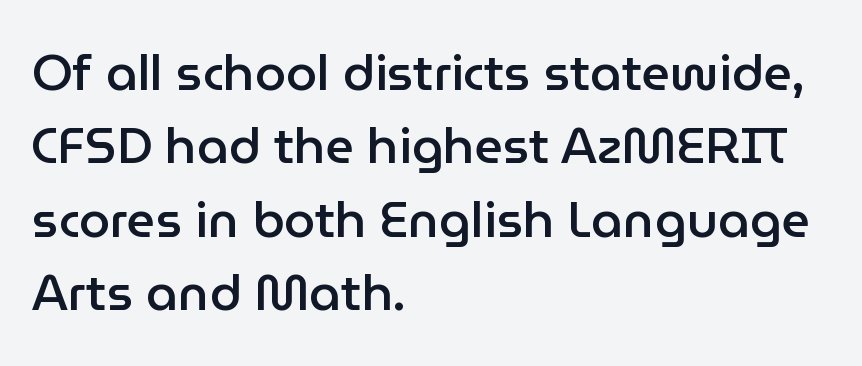
Q: Is the text bold? A: Semi-bold.
Q: Is the text italic (slanted)? A: No, it is upright.
Q: Is the typeface a serif or a sans-serif typeface? A: Sans-serif.
Q: Is the text underlined? A: No.
Q: How is the paragraph aligned? A: Left-aligned.
Q: Is the spacing between letters normal or unusually wide? A: Normal.
Q: Is the spacing between lines tight, normal or loose? A: Normal.
Q: Width (condensed, normal, or wide)? A: Normal.
Q: Stroke contrast? A: Low.
Q: x-height? A: Medium.
Q: Monospaced? A: No.
